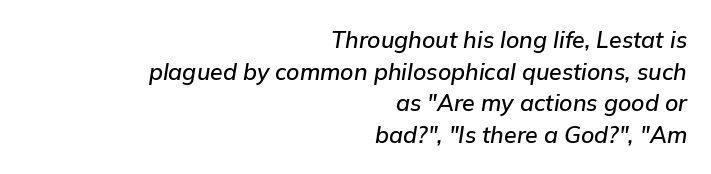
{"italic": "yes", "lean": "right", "slant_degrees": 9, "underline": "no", "align": "right", "line_spacing": "normal", "line_spacing_ratio": 1.38, "letter_spacing": "normal", "letter_spacing_em": 0.0, "glyph_px": 23}
